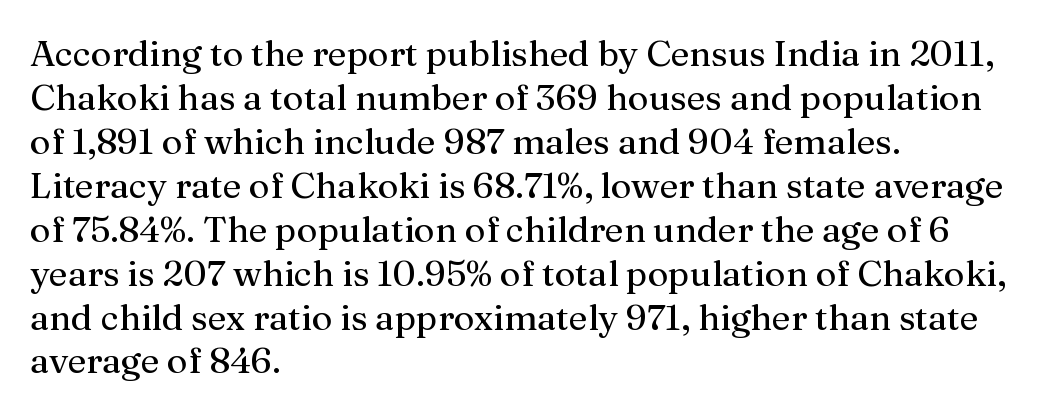
The image shows 36 px regular-weight serif type, upright; set left-aligned, line spacing 1.22x, normal letter spacing, not underlined; medium stroke contrast and a medium x-height.
